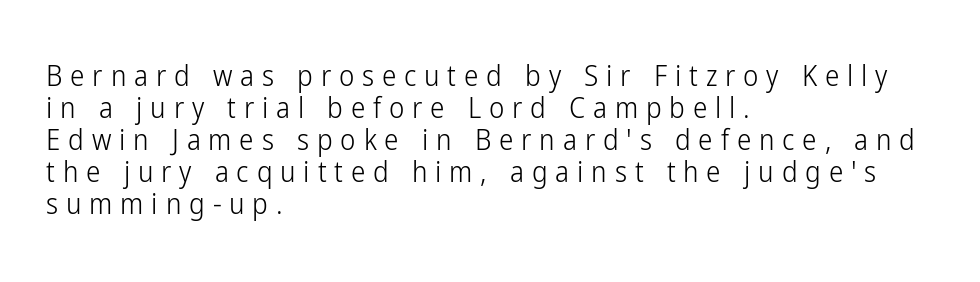
Q: Is the text bold? A: No.
Q: Is the text italic (slanted)? A: No, it is upright.
Q: Is the typeface a serif or a sans-serif typeface? A: Sans-serif.
Q: Is the text underlined? A: No.
Q: How is the paragraph aligned? A: Left-aligned.
Q: Is the spacing between letters normal or unusually wide? A: Unusually wide.
Q: Is the spacing between lines tight, normal or loose? A: Tight.
Q: Width (condensed, normal, or wide)? A: Condensed.
Q: Stroke contrast? A: Low.
Q: x-height? A: Medium.
Q: Monospaced? A: No.
